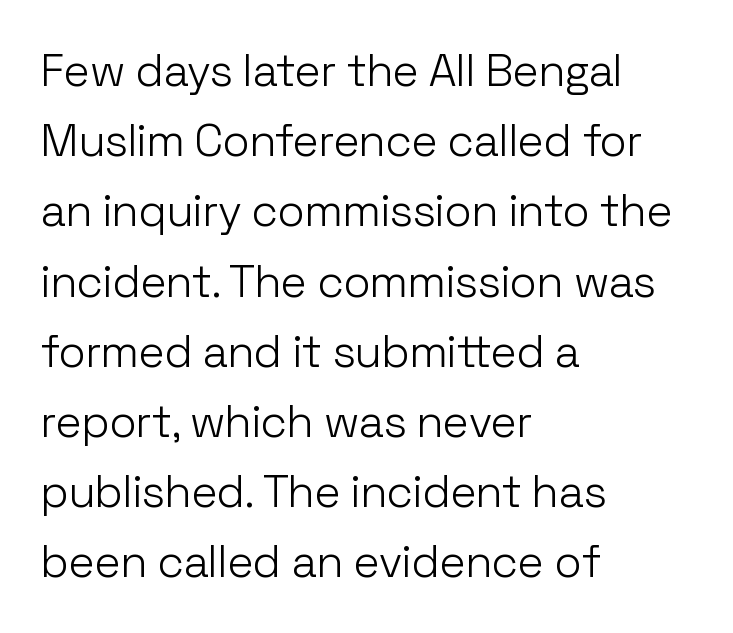
The string is rendered with underlining switched off. Caption: standard tracking, unaltered. Each letter keeps its own natural width here, so spacing adapts to shape. Stems here are at most as thick as an everyday book face. Note: no serifs on the glyphs. Style check: upright.
